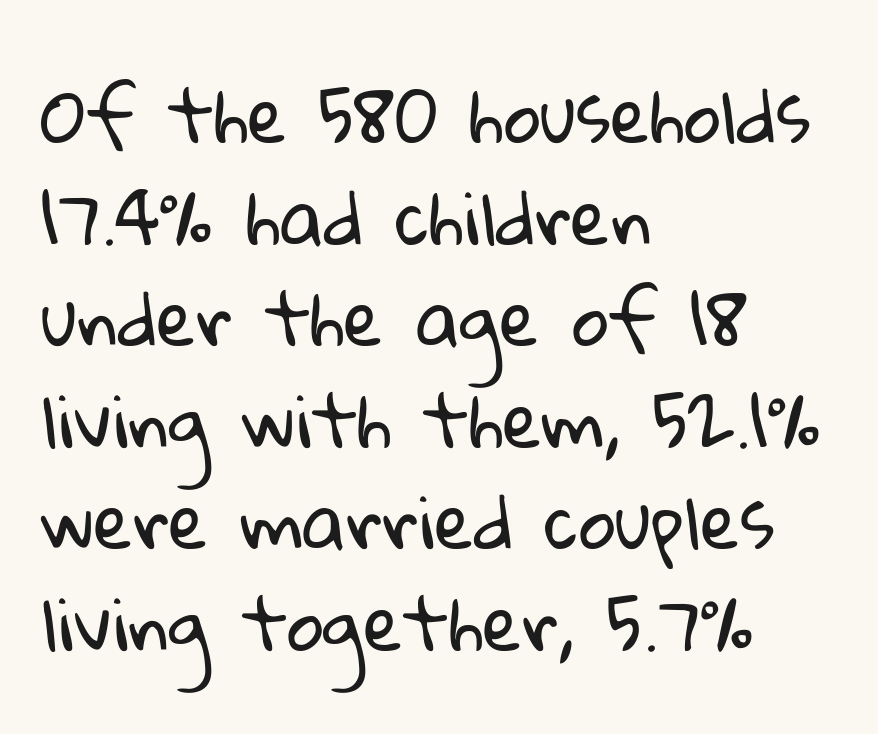
The image shows 72 px regular-weight sans-serif type; set left-aligned, normal line spacing (1.41x), normal letter spacing, not underlined; low stroke contrast and a medium x-height.
